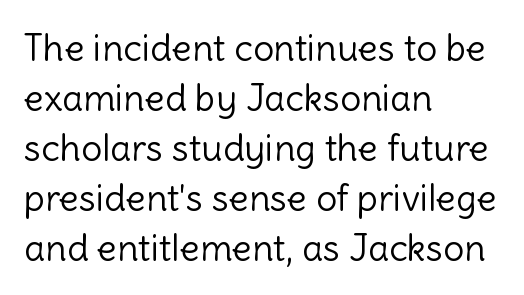
Q: Is the text bold? A: No.
Q: Is the text italic (slanted)? A: No, it is upright.
Q: Is the typeface a serif or a sans-serif typeface? A: Sans-serif.
Q: Is the text underlined? A: No.
Q: How is the paragraph aligned? A: Left-aligned.
Q: Is the spacing between letters normal or unusually wide? A: Normal.
Q: Is the spacing between lines tight, normal or loose? A: Normal.
Q: Width (condensed, normal, or wide)? A: Normal.
Q: x-height? A: Medium.
Q: Monospaced? A: No.
